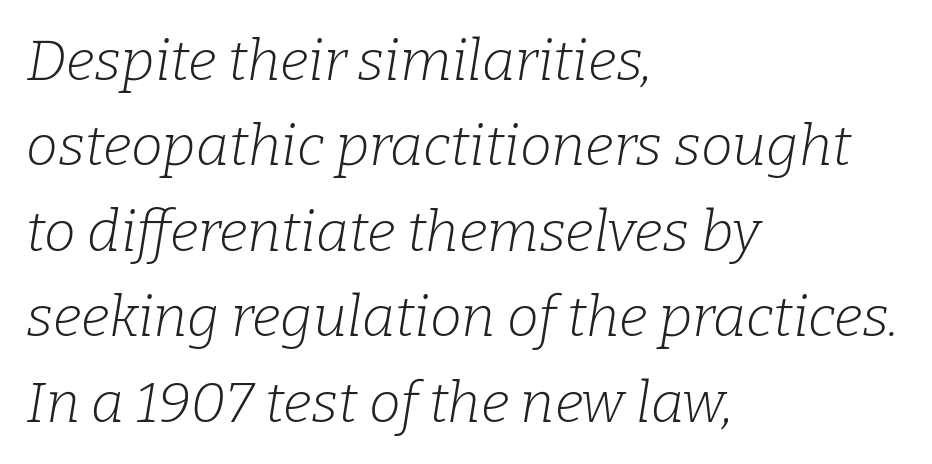
The image shows 57 px light serif type, italic (leaning right); set left-aligned, normal line spacing (1.5x), normal letter spacing, not underlined; low stroke contrast and a medium x-height.
